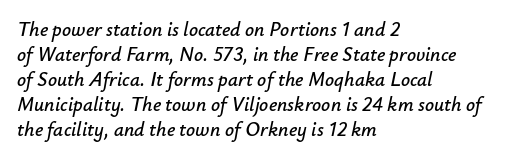
{"italic": "yes", "lean": "right", "slant_degrees": 12, "underline": "no", "align": "left", "line_spacing": "normal", "line_spacing_ratio": 1.25, "letter_spacing": "normal", "letter_spacing_em": 0.0, "glyph_px": 20}
